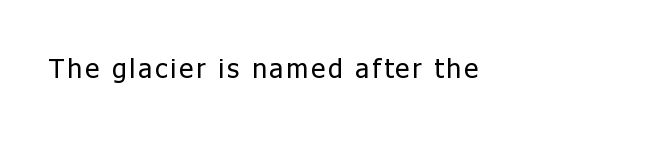
The image shows 27 px text type, upright; set not underlined.
